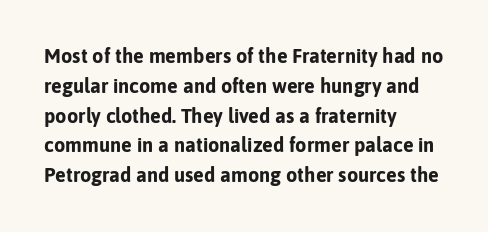
The image shows 20 px bold type, upright; set left-aligned, normal line spacing (1.49x), normal letter spacing, not underlined.
